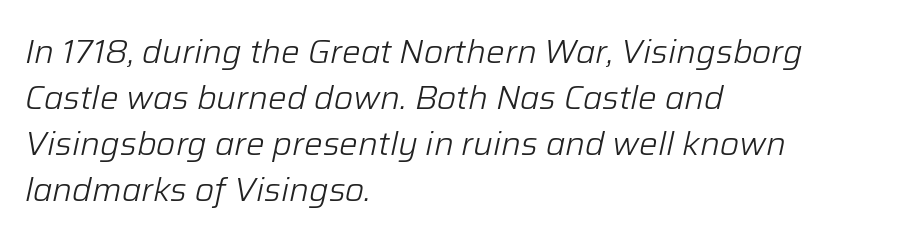
Summary of vertical rhythm: regular, with standard interline spacing. This sample has the flowing, uneven cadence of proportional lettering. The ragged edge is on the right, which tells us the setting is flush left. It's the slanting kind of type. Type without underlining.
